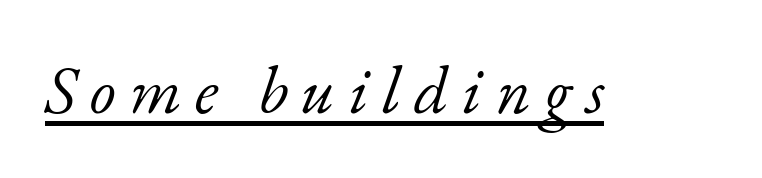
Q: Is the text bold? A: No.
Q: Is the text italic (slanted)? A: Yes, it leans right by about 17 degrees.
Q: Is the typeface a serif or a sans-serif typeface? A: Serif.
Q: Is the text underlined? A: Yes.
Q: Is the spacing between letters normal or unusually wide? A: Unusually wide.
Q: Width (condensed, normal, or wide)? A: Normal.
Q: Stroke contrast? A: Low.
Q: x-height? A: Small.
Q: Monospaced? A: No.
